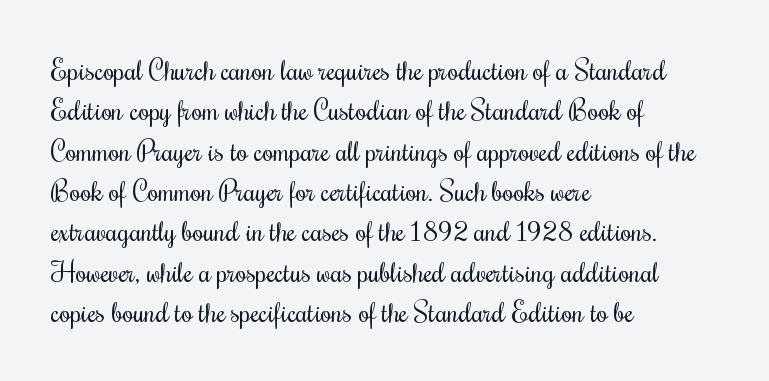
The letters sit at their default tracking, neither squeezed nor spread. Classification — serif. The typeface has the unassuming heft of standard copy or less. Typeset ragged right — the left edge is the straight one.
